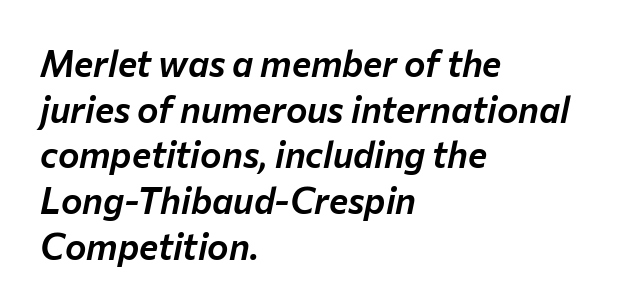
Observe the ordinary spacing: letters are neighbours, not strangers. An italicized treatment has been applied to the whole sample. Each letter keeps its own natural width here, so spacing adapts to shape. Does the copy run flush right? No — it runs flush left.
